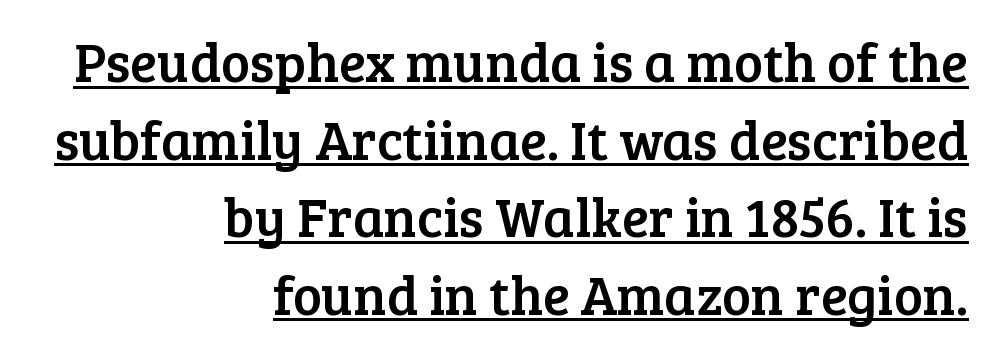
The image shows 55 px serif type, upright; set right-aligned, normal line spacing (1.41x), normal letter spacing, underlined; low stroke contrast and a medium x-height.
